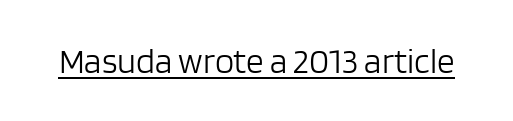
{"serif": "no", "italic": "no", "bold": "no", "weight": "light", "width": "normal", "stroke_contrast": "low", "x_height": "large", "monospaced": "no", "underline": "yes", "letter_spacing": "normal", "letter_spacing_em": 0.0, "glyph_px": 35}
